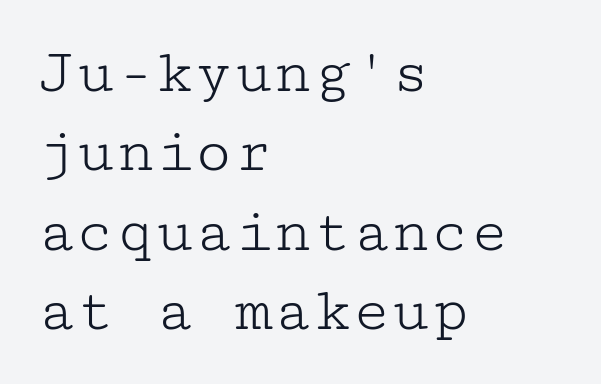
{"serif": "yes", "italic": "no", "bold": "no", "weight": "light", "width": "wide", "stroke_contrast": "low", "x_height": "medium", "underline": "no", "align": "left", "line_spacing_ratio": 1.22, "letter_spacing": "normal", "letter_spacing_em": 0.0, "glyph_px": 65}
